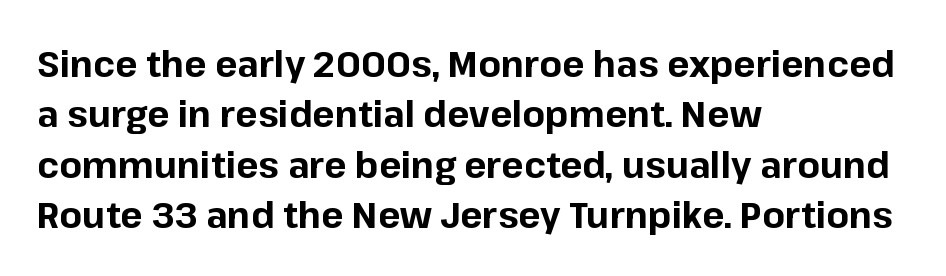
Q: Is the text bold? A: Yes.
Q: Is the text italic (slanted)? A: No, it is upright.
Q: Is the typeface a serif or a sans-serif typeface? A: Sans-serif.
Q: Is the text underlined? A: No.
Q: How is the paragraph aligned? A: Left-aligned.
Q: Is the spacing between letters normal or unusually wide? A: Normal.
Q: Is the spacing between lines tight, normal or loose? A: Normal.
Q: Width (condensed, normal, or wide)? A: Normal.
Q: Stroke contrast? A: Low.
Q: x-height? A: Medium.
Q: Monospaced? A: No.
